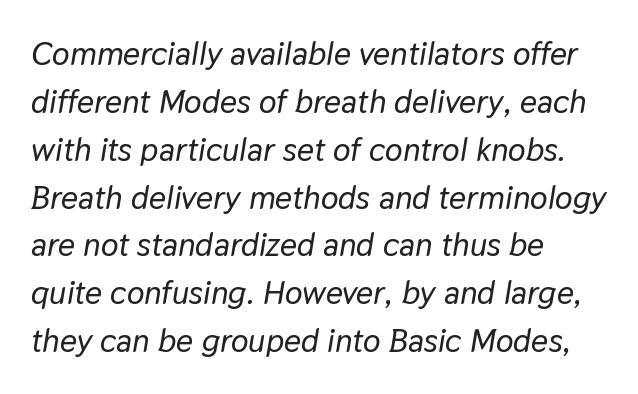
You can tell it's italic because the verticals aren't actually vertical. Looks like regular typesetting: each glyph gets only the width it needs. No extra tracking has been applied to these lines. A bare baseline throughout the passage.
